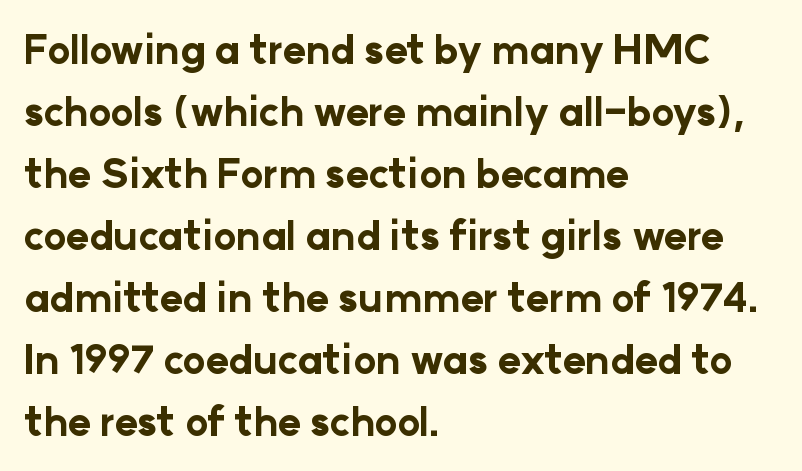
Q: Is the text bold? A: Yes.
Q: Is the text italic (slanted)? A: No, it is upright.
Q: Is the typeface a serif or a sans-serif typeface? A: Sans-serif.
Q: Is the text underlined? A: No.
Q: How is the paragraph aligned? A: Left-aligned.
Q: Is the spacing between letters normal or unusually wide? A: Normal.
Q: Is the spacing between lines tight, normal or loose? A: Normal.
Q: Width (condensed, normal, or wide)? A: Normal.
Q: Stroke contrast? A: Low.
Q: x-height? A: Medium.
Q: Monospaced? A: No.
